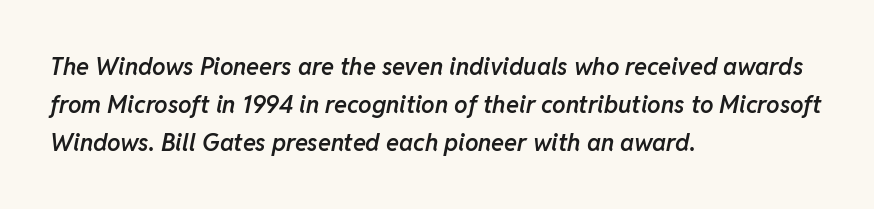
How would I describe the line gaps? Plain and ordinary. Just letters on the line, the space beneath them empty. A typesetter would call this zero additional tracking. This is the in-between weight designers call semibold or demi.
